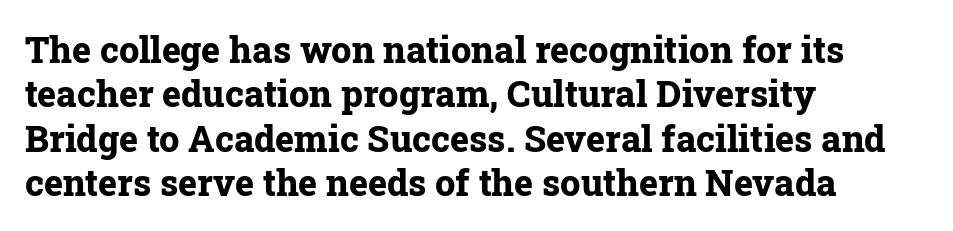
Does extra space separate the letters? No, they use regular spacing. No italicization has been applied; the sample stays upright. Rule under the text: the space is simply empty. The lines are quadded left. Look at the stroke-to-counter ratio: heavy, a bold. Is this a fixed-width face? No — the glyphs have proportional, varying widths.
